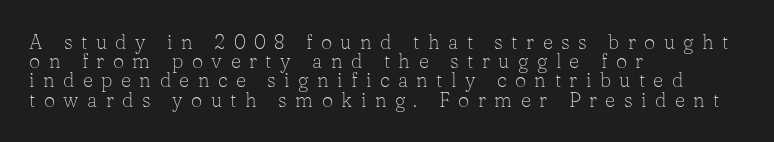
Cramped leading. No extra ink here — the face is not bold. Which margin do the lines hug? The left one — the right edge is uneven. Descender tails drop into unmarked territory.
